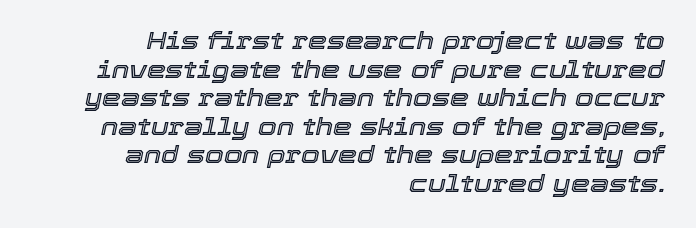
The image shows 24 px text type, italic (leaning right); set right-aligned, line spacing 1.19x, normal letter spacing, not underlined.
